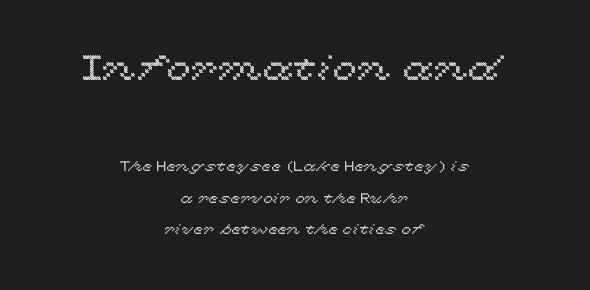
The image shows 35 px wide type; set centered, loose line spacing (2.26x), normal letter spacing, not underlined; the first (top) block is 2.5x larger; a medium x-height.
